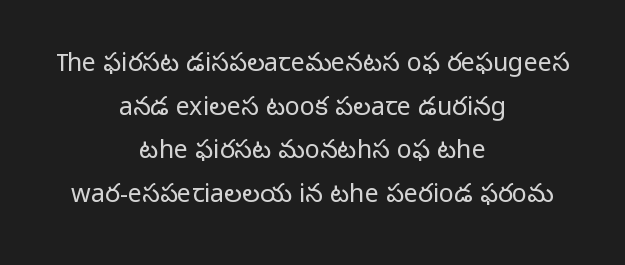
{"italic": "no", "bold": "no", "underline": "no", "align": "center", "line_spacing_ratio": 1.75, "letter_spacing": "normal", "letter_spacing_em": 0.0, "glyph_px": 25}
